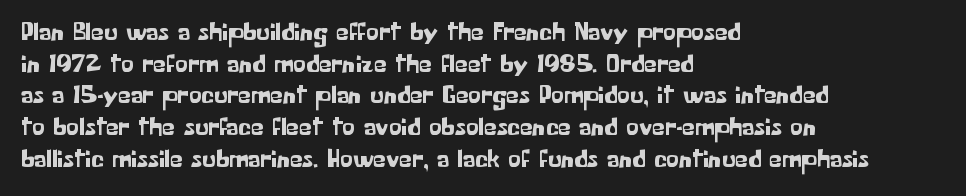
The image shows 26 px text type, upright; set left-aligned, line spacing 1.22x, normal letter spacing, not underlined.
